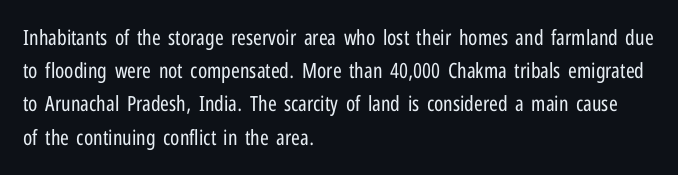
The image shows 21 px text type, upright; set left-aligned, normal line spacing (1.58x), normal letter spacing, not underlined.
